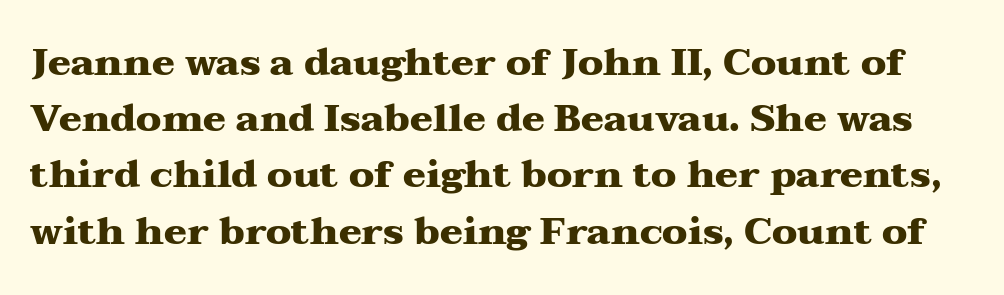
Q: Is the text bold? A: Yes.
Q: Is the text italic (slanted)? A: No, it is upright.
Q: Is the typeface a serif or a sans-serif typeface? A: Serif.
Q: Is the text underlined? A: No.
Q: Is the spacing between letters normal or unusually wide? A: Normal.
Q: Is the spacing between lines tight, normal or loose? A: Normal.
Q: Width (condensed, normal, or wide)? A: Wide.
Q: Stroke contrast? A: Medium.
Q: x-height? A: Medium.
Q: Monospaced? A: No.
